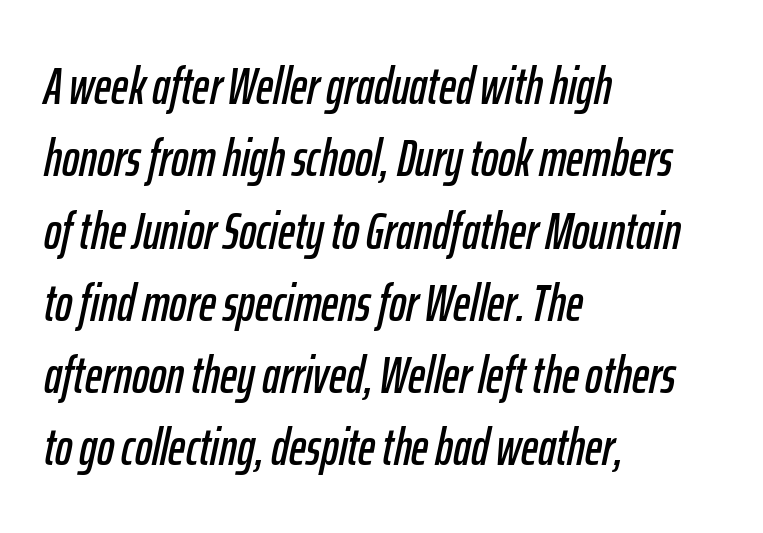
Check the space under the baseline: it is left empty. Note the varied advance widths — an 'i' is clearly narrower than an 'm'. The typesetter chose a ragged-right arrangement here. Between one letter and the next there's only the usual sliver of space. Line spacing here is normal.
